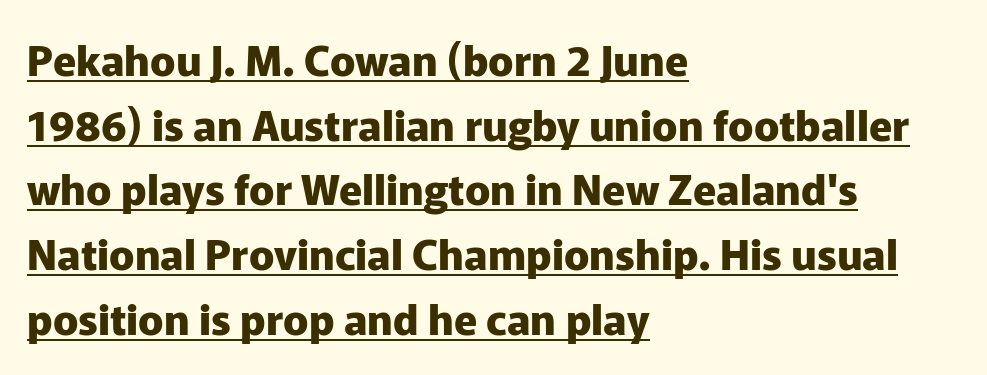
Q: Is the text bold? A: Yes.
Q: Is the text italic (slanted)? A: No, it is upright.
Q: Is the typeface a serif or a sans-serif typeface? A: Sans-serif.
Q: Is the text underlined? A: Yes.
Q: How is the paragraph aligned? A: Left-aligned.
Q: Is the spacing between letters normal or unusually wide? A: Normal.
Q: Is the spacing between lines tight, normal or loose? A: Normal.
Q: Width (condensed, normal, or wide)? A: Normal.
Q: Stroke contrast? A: Low.
Q: x-height? A: Medium.
Q: Monospaced? A: No.
